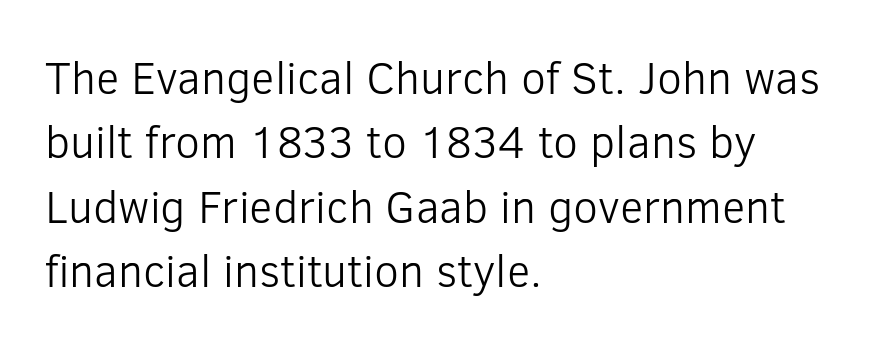
The image shows 45 px light sans-serif type, upright; set left-aligned, normal line spacing (1.43x), normal letter spacing, not underlined; low stroke contrast and a medium x-height.
